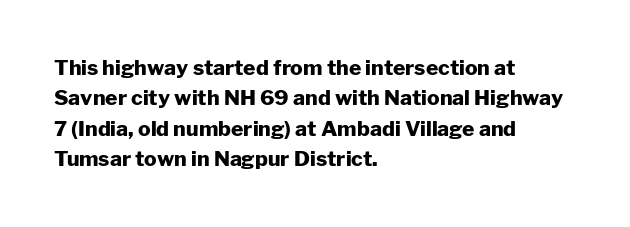
Notice how the stems are strictly vertical — no italics here. These words are printed bold, with thick strokes throughout. Leading: standard. You could call the tracking neutral — neither tight nor loose. The rendering anchors every line to the left-hand side. The words here are not underlined.
